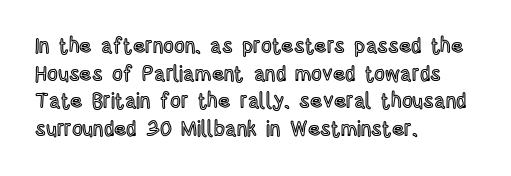
The image shows 21 px text type, upright; set left-aligned, normal line spacing (1.32x), normal letter spacing, not underlined.
